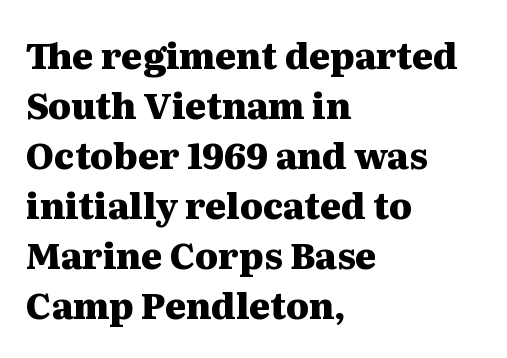
Words appear dense and cohesive because spacing is normal. The block of text has a typical density, with ordinary space between rows. Descender tails drop into unmarked territory. A typesetter would call this proportional, since set widths differ per character. The paragraph shown leans on its left margin. A dark, heavy texture on the line: the type is bold.
